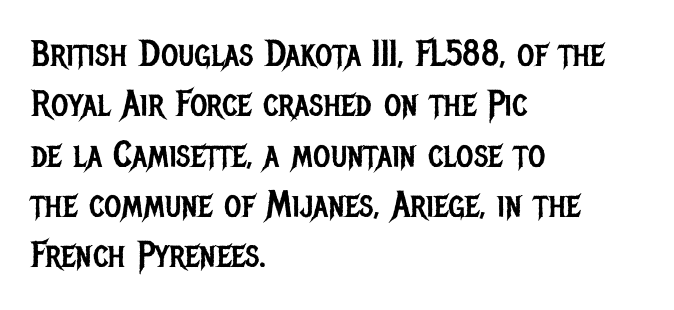
{"serif": "no", "italic": "no", "bold": "no", "weight": "regular", "width": "condensed", "stroke_contrast": "low", "x_height": "large", "monospaced": "no", "underline": "no", "align": "left", "line_spacing": "normal", "line_spacing_ratio": 1.36, "letter_spacing": "normal", "letter_spacing_em": 0.0, "glyph_px": 37}
